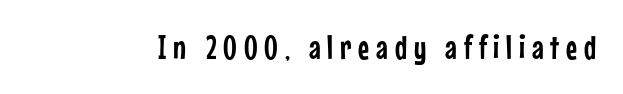
{"serif": "no", "italic": "no", "width": "condensed", "stroke_contrast": "low", "x_height": "medium", "monospaced": "no", "underline": "no", "letter_spacing": "wide", "letter_spacing_em": 0.2, "glyph_px": 34}
